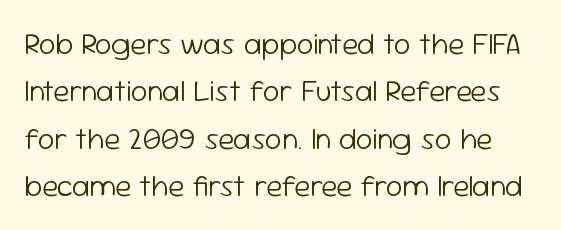
The image shows 30 px light sans-serif type, upright; set normal line spacing (1.58x), normal letter spacing, not underlined; low stroke contrast and a medium x-height.
